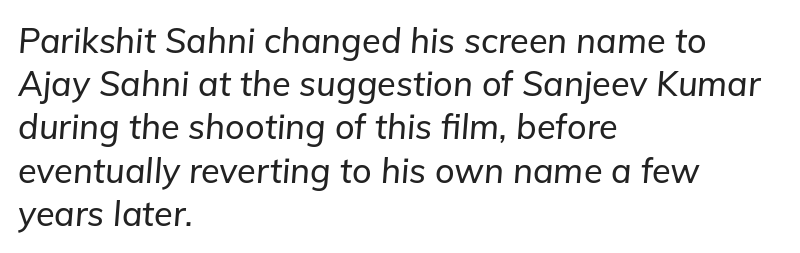
Line starts are locked; line ends wander. Nobody touched the tracking dial on this one. Has an underline been added? It has not. The vertical gap from one line to the next is medium. Character widths vary here, with narrow letters taking less room than wide ones. These lines were composed using italics.
